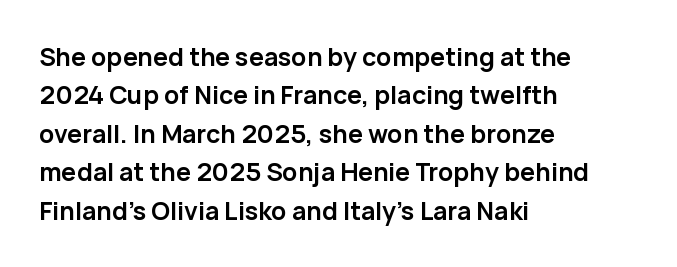
Q: Is the text bold? A: Yes.
Q: Is the text italic (slanted)? A: No, it is upright.
Q: Is the text underlined? A: No.
Q: How is the paragraph aligned? A: Left-aligned.
Q: Is the spacing between letters normal or unusually wide? A: Normal.
Q: Is the spacing between lines tight, normal or loose? A: Normal.
